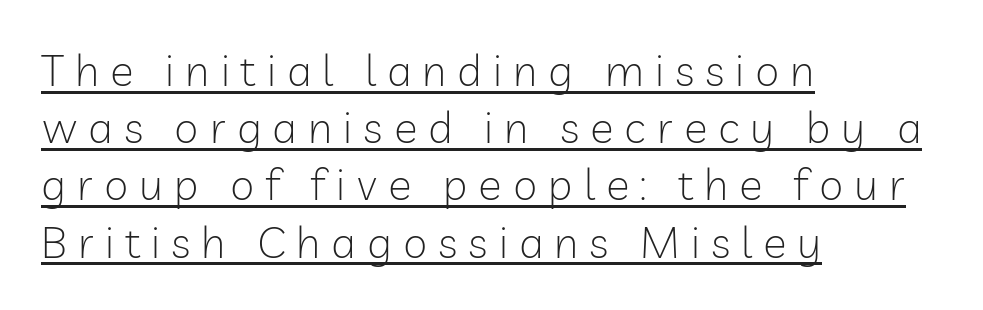
{"serif": "no", "italic": "no", "bold": "no", "weight": "light", "width": "normal", "stroke_contrast": "low", "x_height": "medium", "monospaced": "no", "underline": "yes", "align": "left", "line_spacing": "normal", "line_spacing_ratio": 1.3, "letter_spacing": "wide", "letter_spacing_em": 0.25, "glyph_px": 44}
